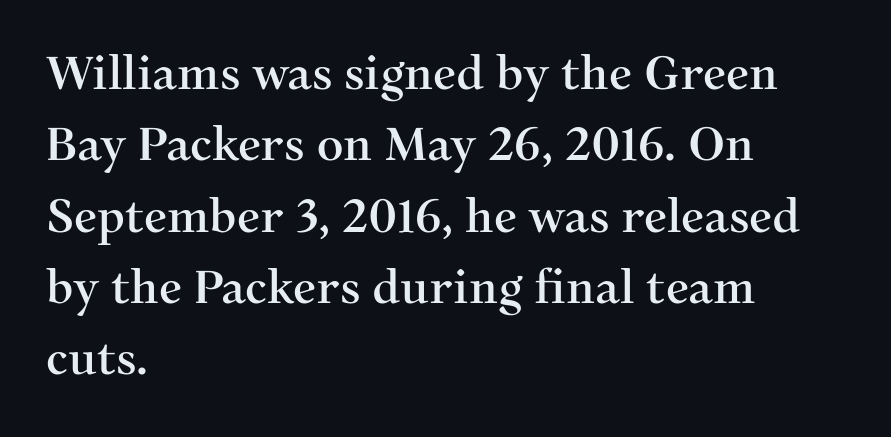
{"serif": "yes", "italic": "no", "width": "normal", "stroke_contrast": "medium", "x_height": "medium", "monospaced": "no", "underline": "no", "align": "left", "line_spacing": "normal", "line_spacing_ratio": 1.55, "letter_spacing": "normal", "letter_spacing_em": 0.0, "glyph_px": 46}
